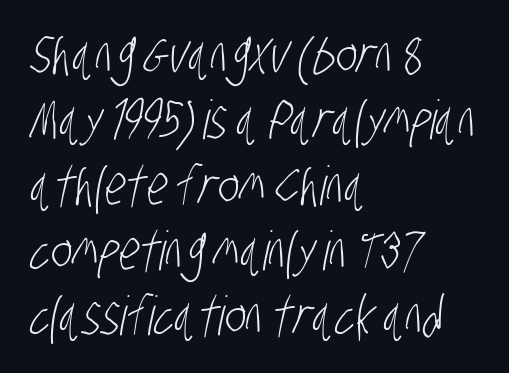
Plain, unruled lines of type. The letters advance in unequal steps, a hallmark of proportional type. Letter spacing: default. The rendering anchors every line to the left-hand side.
